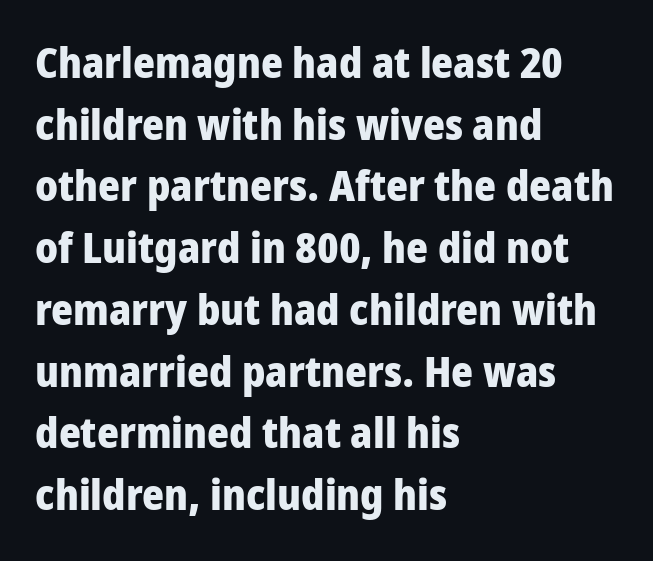
Q: Is the text bold? A: Yes.
Q: Is the text italic (slanted)? A: No, it is upright.
Q: Is the typeface a serif or a sans-serif typeface? A: Sans-serif.
Q: Is the text underlined? A: No.
Q: How is the paragraph aligned? A: Left-aligned.
Q: Is the spacing between letters normal or unusually wide? A: Normal.
Q: Is the spacing between lines tight, normal or loose? A: Normal.
Q: Width (condensed, normal, or wide)? A: Condensed.
Q: Stroke contrast? A: Low.
Q: x-height? A: Large.
Q: Monospaced? A: No.
